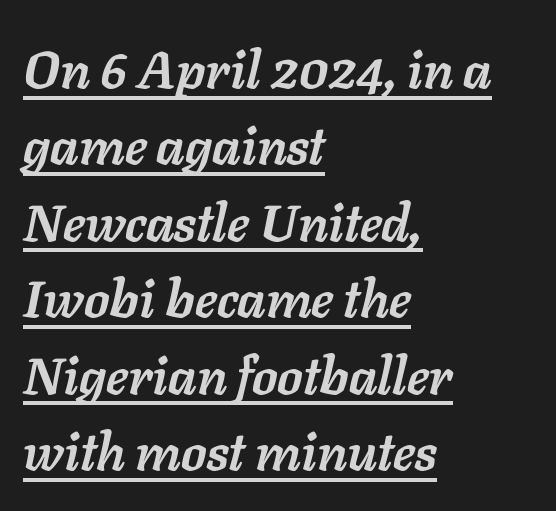
{"italic": "yes", "lean": "right", "slant_degrees": 11, "bold": "yes", "weight": "semibold", "width": "normal", "stroke_contrast": "low", "x_height": "medium", "monospaced": "no", "underline": "yes", "align": "left", "line_spacing": "normal", "line_spacing_ratio": 1.47, "letter_spacing": "normal", "letter_spacing_em": 0.0, "glyph_px": 52}
